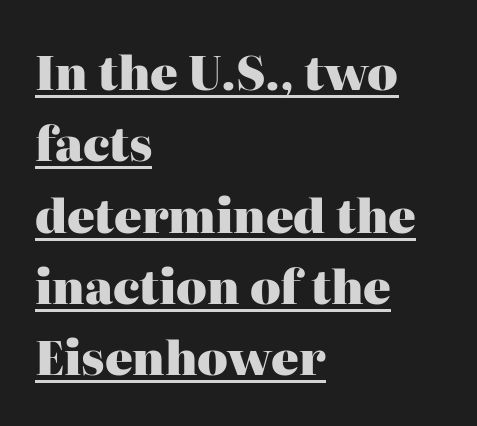
Q: Is the text bold? A: Yes.
Q: Is the text italic (slanted)? A: No, it is upright.
Q: Is the typeface a serif or a sans-serif typeface? A: Serif.
Q: Is the text underlined? A: Yes.
Q: How is the paragraph aligned? A: Left-aligned.
Q: Is the spacing between letters normal or unusually wide? A: Normal.
Q: Is the spacing between lines tight, normal or loose? A: Normal.
Q: Width (condensed, normal, or wide)? A: Normal.
Q: Stroke contrast? A: High.
Q: x-height? A: Medium.
Q: Monospaced? A: No.
